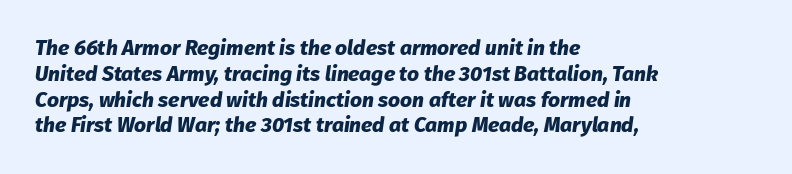
Q: Is the text bold? A: Yes.
Q: Is the text italic (slanted)? A: Yes, it leans right by about 8 degrees.
Q: Is the text underlined? A: No.
Q: How is the paragraph aligned? A: Left-aligned.
Q: Is the spacing between letters normal or unusually wide? A: Normal.
